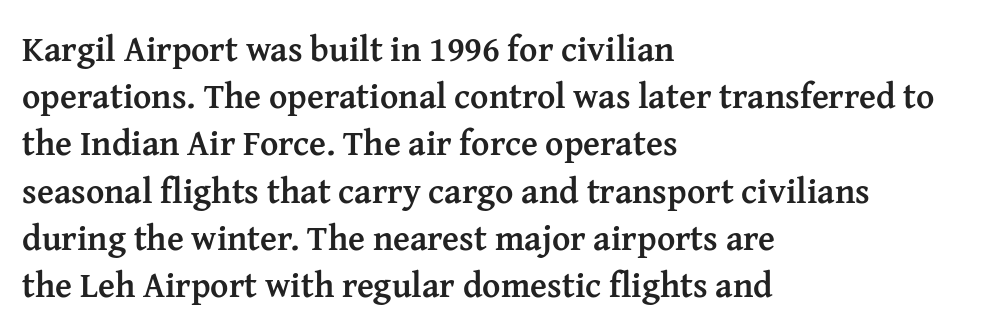
Inter-character spacing is left at the font's built-in metrics. Each line starts at the same left margin while the right side varies. The lettering stays uniformly vertical, giving the passage a roman look. Weight check: bold — yes, fully.
